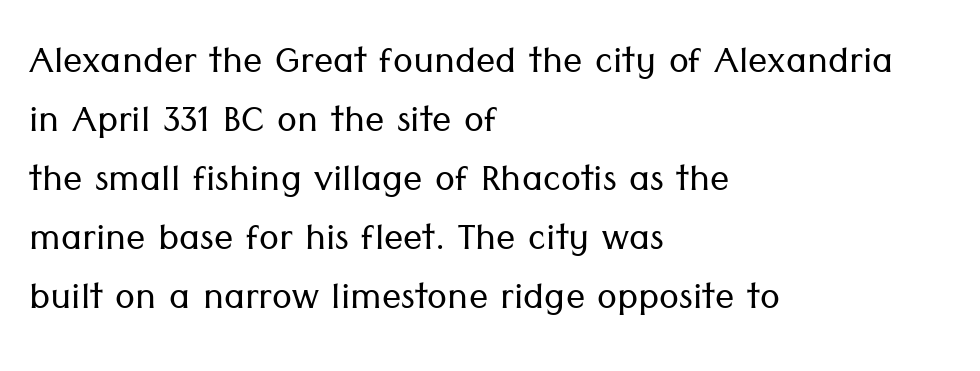
{"serif": "no", "italic": "no", "bold": "no", "weight": "light", "width": "normal", "stroke_contrast": "low", "x_height": "medium", "monospaced": "no", "underline": "no", "align": "left", "line_spacing_ratio": 1.23, "letter_spacing": "normal", "letter_spacing_em": 0.0, "glyph_px": 48}
